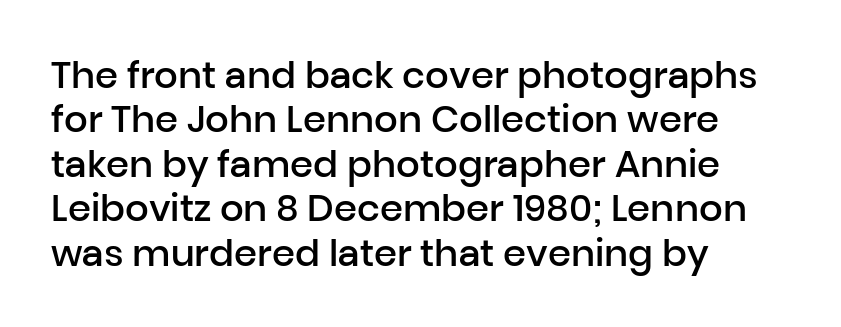
The image shows 37 px semibold sans-serif type, upright; set left-aligned, line spacing 1.2x, normal letter spacing, not underlined; low stroke contrast and a medium x-height.
